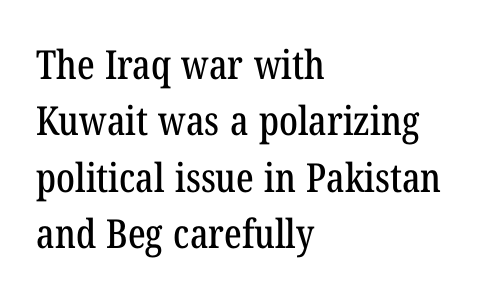
Spacing verdict: proportional, widths tailored to each character. These lines keep a tight, regular rhythm from letter to letter. One-word summary of the alignment: left. Decoration check: the copy has no underline. Unlike a clean sans, this face finishes its strokes with serifs. Leading matches the norm, producing a regular column.
